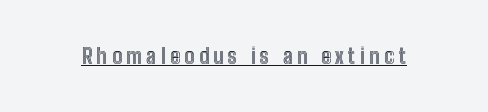
{"italic": "no", "underline": "yes", "letter_spacing": "wide", "letter_spacing_em": 0.21, "glyph_px": 21}
